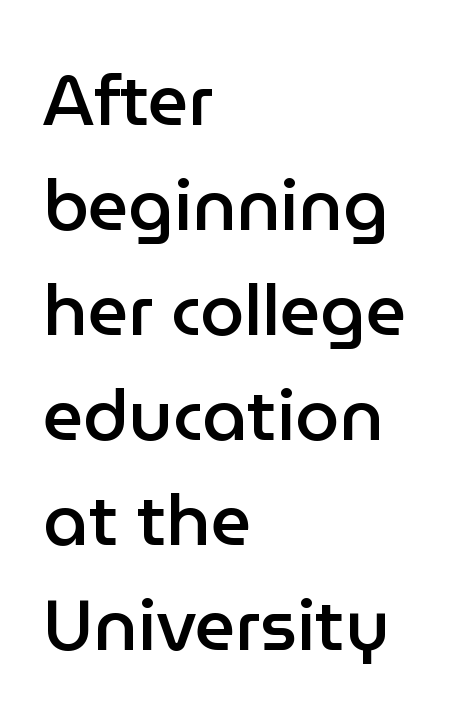
Reading down the block, your eye returns to a fixed left position each line. Notice how the stems are strictly vertical — no italics here. The leading is moderate, giving the passage an even texture. The rendering shows plain stroke endings on the letterforms — a sans-serif design. Proportional: the letters do not fall into vertical columns. Nothing unusual about the tracking: characters are spaced as the font intends.
